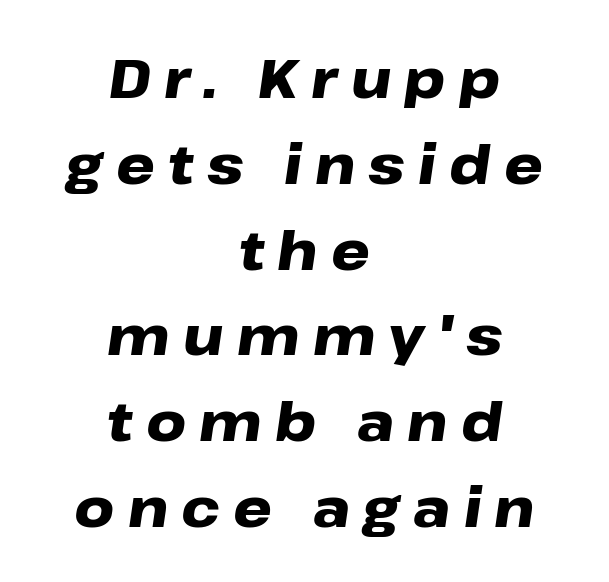
{"italic": "yes", "lean": "right", "slant_degrees": 8, "bold": "yes", "weight": "heavy", "width": "wide", "stroke_contrast": "low", "x_height": "medium", "monospaced": "no", "underline": "no", "align": "center", "line_spacing": "normal", "line_spacing_ratio": 1.56, "letter_spacing": "wide", "letter_spacing_em": 0.24, "glyph_px": 55}
